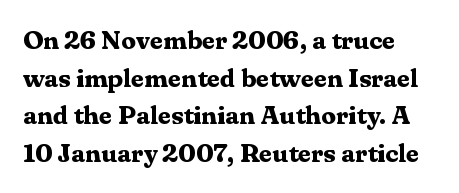
Q: Is the text bold? A: Yes.
Q: Is the text italic (slanted)? A: No, it is upright.
Q: Is the text underlined? A: No.
Q: Is the spacing between letters normal or unusually wide? A: Normal.
Q: Is the spacing between lines tight, normal or loose? A: Normal.
